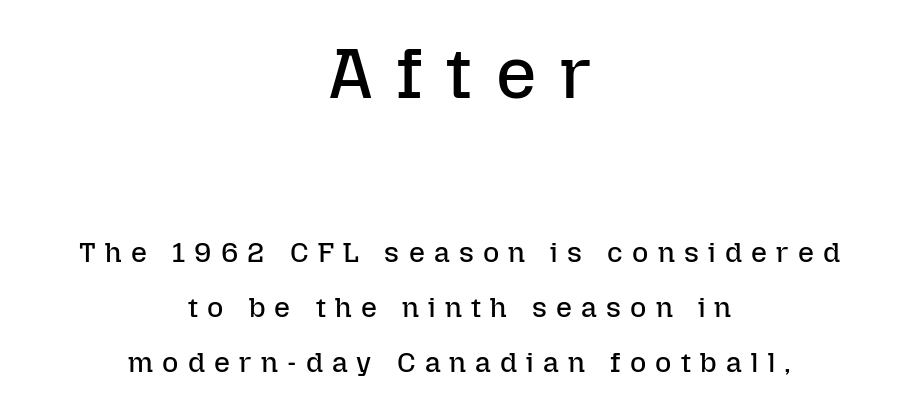
The image shows 71 px regular-weight type, upright; set centered, loose line spacing (1.97x), unusually wide letter spacing (+0.33 em), not underlined; the first (top) block is 2.54x larger; low stroke contrast and a medium x-height.
